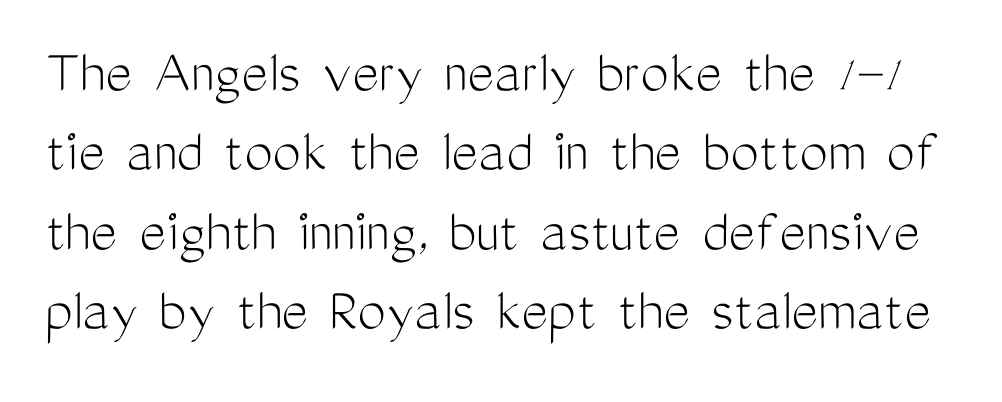
Q: Is the text bold? A: No.
Q: Is the text italic (slanted)? A: No, it is upright.
Q: Is the typeface a serif or a sans-serif typeface? A: Sans-serif.
Q: Is the text underlined? A: No.
Q: Is the spacing between letters normal or unusually wide? A: Normal.
Q: Is the spacing between lines tight, normal or loose? A: Normal.
Q: Width (condensed, normal, or wide)? A: Condensed.
Q: Stroke contrast? A: Medium.
Q: x-height? A: Medium.
Q: Monospaced? A: No.
